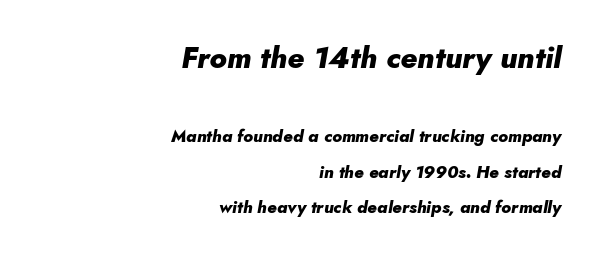
The image shows 30 px heavy type, italic (leaning right); set right-aligned, loose line spacing (2.1x), normal letter spacing, not underlined; the first (top) block is 1.76x larger; low stroke contrast and a small x-height.
